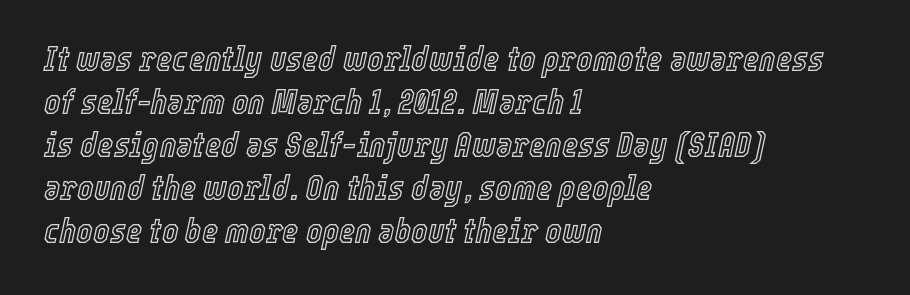
Q: Is the text italic (slanted)? A: Yes, it leans right by about 12 degrees.
Q: Is the text underlined? A: No.
Q: How is the paragraph aligned? A: Left-aligned.
Q: Is the spacing between letters normal or unusually wide? A: Normal.
Q: Width (condensed, normal, or wide)? A: Condensed.
Q: x-height? A: Medium.
Q: Monospaced? A: No.
